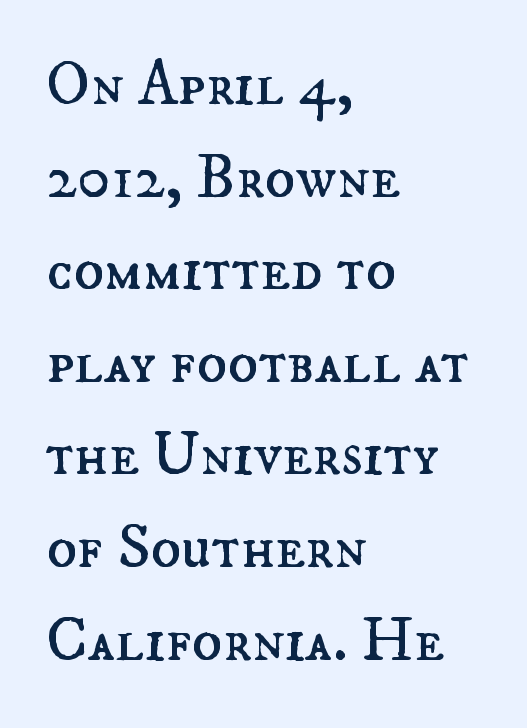
The image shows 63 px regular-weight type, upright; set left-aligned, normal line spacing (1.47x), normal letter spacing, not underlined; medium stroke contrast and a small x-height.
